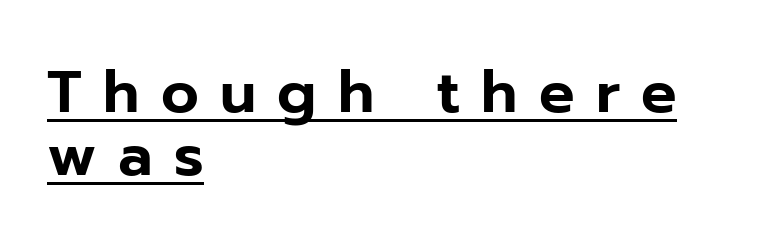
The image shows 59 px sans-serif type, upright; set left-aligned, tight line spacing (1.06x), unusually wide letter spacing (+0.36 em), underlined; low stroke contrast and a medium x-height.
